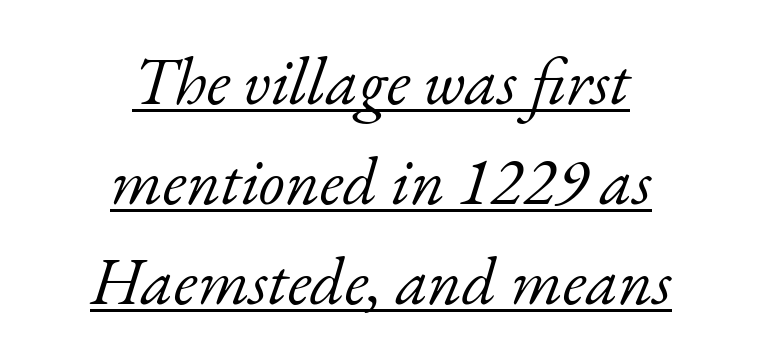
Q: Is the text bold? A: No.
Q: Is the text italic (slanted)? A: Yes, it leans right by about 17 degrees.
Q: Is the typeface a serif or a sans-serif typeface? A: Serif.
Q: Is the text underlined? A: Yes.
Q: How is the paragraph aligned? A: Centered.
Q: Is the spacing between letters normal or unusually wide? A: Normal.
Q: Is the spacing between lines tight, normal or loose? A: Normal.
Q: Width (condensed, normal, or wide)? A: Normal.
Q: Stroke contrast? A: Low.
Q: x-height? A: Small.
Q: Monospaced? A: No.
